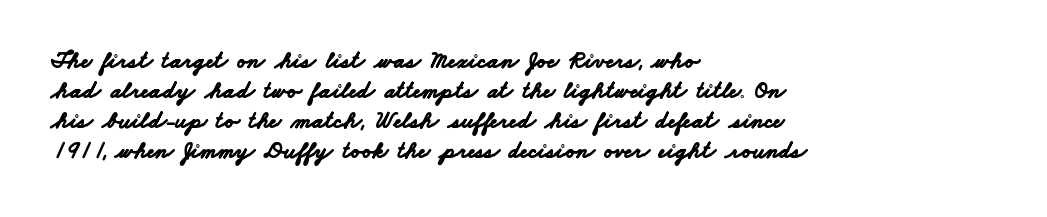
{"bold": "yes", "underline": "no", "align": "left", "line_spacing": "normal", "line_spacing_ratio": 1.25, "letter_spacing": "normal", "letter_spacing_em": 0.0, "glyph_px": 24}
